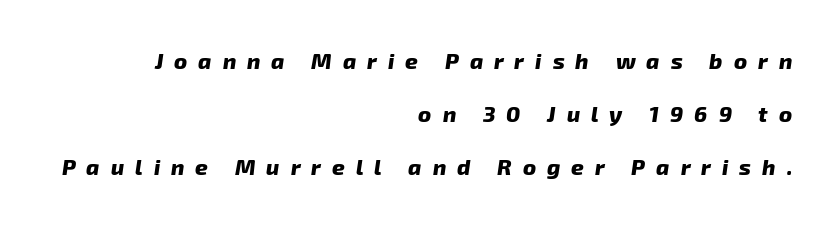
Here the glyphs are tracked loosely, breaking word shapes into spaced letters. Is the type slanted? Yes — the strokes lean at a clear angle. Any mark beneath the type? The region is blank. Heavy-handed strokes throughout: this text is bold.
